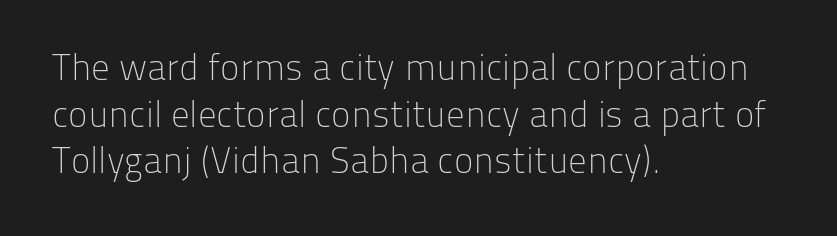
{"serif": "no", "italic": "no", "bold": "no", "weight": "light", "width": "normal", "stroke_contrast": "low", "x_height": "medium", "monospaced": "no", "underline": "no", "align": "left", "line_spacing": "normal", "line_spacing_ratio": 1.26, "letter_spacing": "normal", "letter_spacing_em": 0.0, "glyph_px": 37}
